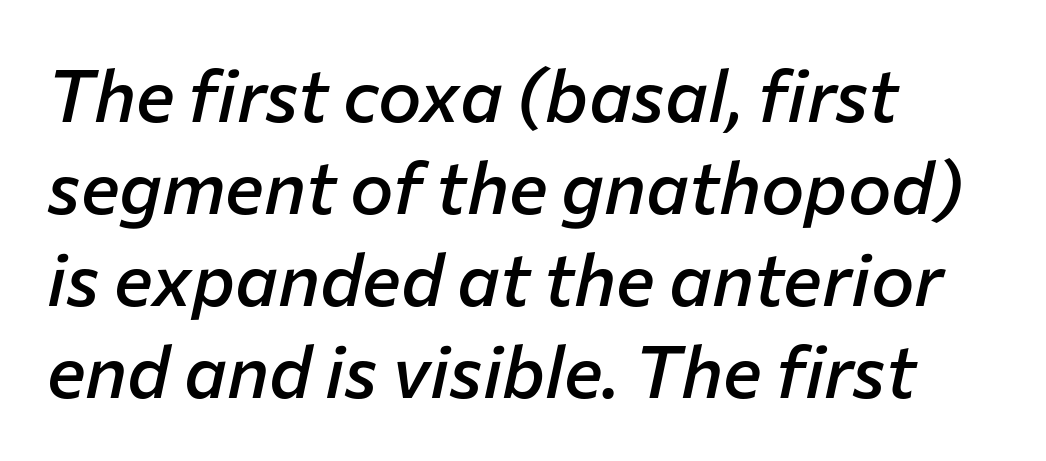
{"italic": "yes", "lean": "right", "slant_degrees": 12, "bold": "semi", "weight": "semibold", "width": "normal", "stroke_contrast": "low", "x_height": "medium", "monospaced": "no", "underline": "no", "align": "left", "line_spacing": "normal", "line_spacing_ratio": 1.26, "letter_spacing": "normal", "letter_spacing_em": 0.0, "glyph_px": 73}
